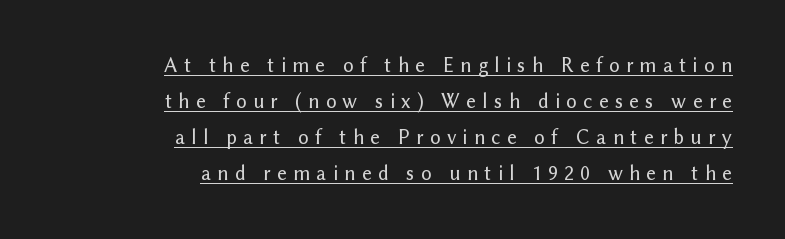
{"italic": "no", "underline": "yes", "align": "right", "line_spacing_ratio": 1.71, "letter_spacing": "wide", "letter_spacing_em": 0.3, "glyph_px": 21}
